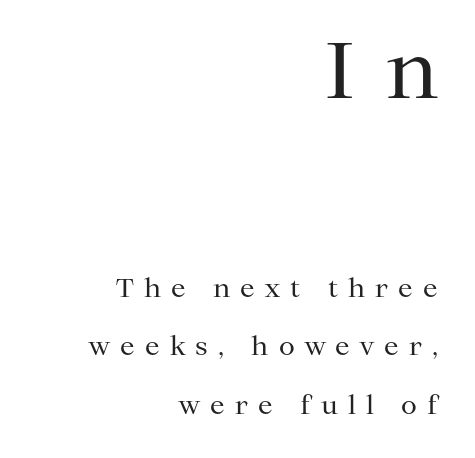
{"serif": "yes", "italic": "no", "bold": "no", "weight": "regular", "width": "normal", "stroke_contrast": "medium", "x_height": "medium", "monospaced": "no", "underline": "no", "align": "right", "line_spacing": "loose", "line_spacing_ratio": 2.24, "letter_spacing": "wide", "letter_spacing_em": 0.39, "larger_block": "first", "size_ratio": 3.04, "glyph_px": 79}
